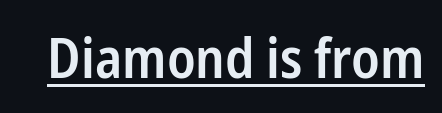
{"serif": "no", "italic": "no", "bold": "semi", "weight": "semibold", "width": "condensed", "stroke_contrast": "low", "x_height": "medium", "monospaced": "no", "underline": "yes", "letter_spacing": "normal", "letter_spacing_em": 0.0, "glyph_px": 56}
